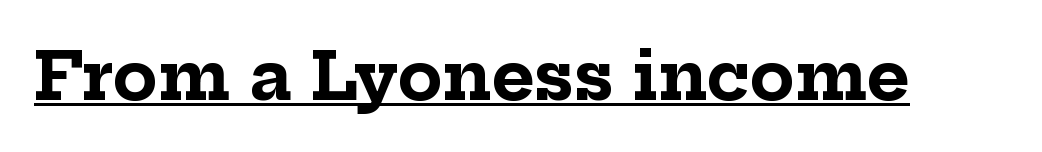
{"serif": "yes", "italic": "no", "bold": "yes", "weight": "bold", "width": "normal", "stroke_contrast": "low", "x_height": "medium", "monospaced": "no", "underline": "yes", "letter_spacing": "normal", "letter_spacing_em": 0.0, "glyph_px": 66}
